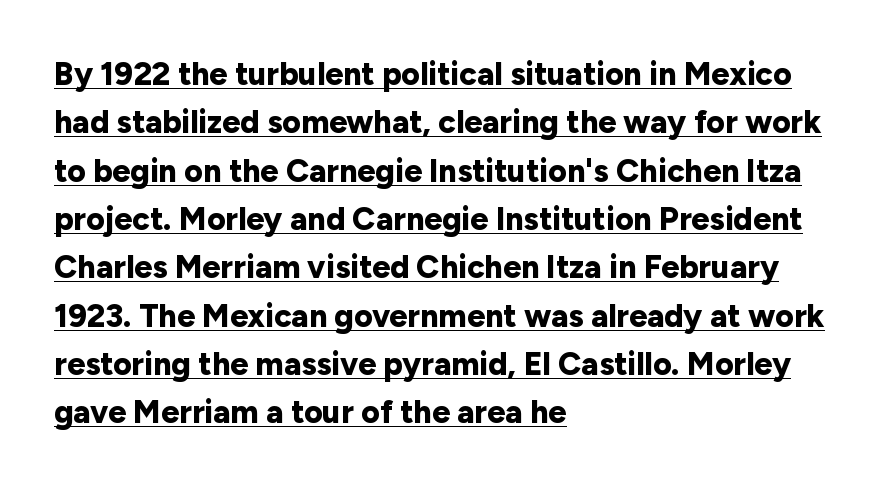
The image shows 32 px bold sans-serif type, upright; set left-aligned, normal line spacing (1.51x), normal letter spacing, underlined; low stroke contrast and a medium x-height.
